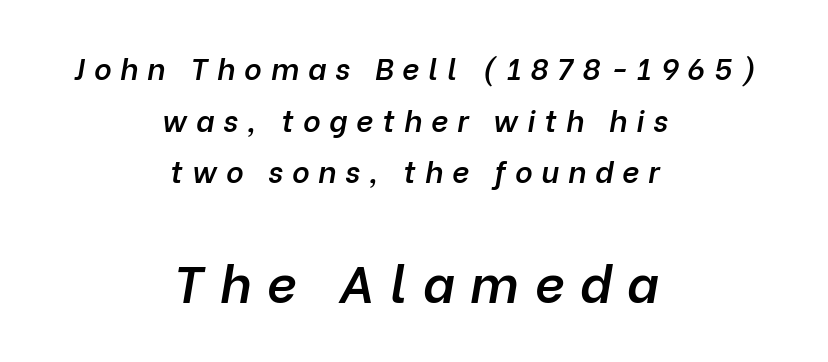
{"italic": "yes", "lean": "right", "slant_degrees": 10, "bold": "semi", "weight": "semibold", "width": "normal", "stroke_contrast": "low", "x_height": "medium", "monospaced": "no", "underline": "no", "align": "center", "line_spacing_ratio": 1.72, "letter_spacing": "wide", "letter_spacing_em": 0.3, "larger_block": "second", "size_ratio": 1.73, "glyph_px": 52}
